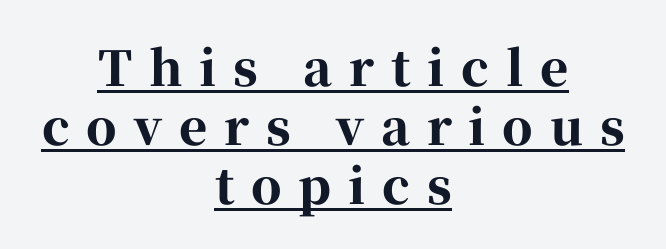
Q: Is the text bold? A: Yes.
Q: Is the text italic (slanted)? A: No, it is upright.
Q: Is the typeface a serif or a sans-serif typeface? A: Serif.
Q: Is the text underlined? A: Yes.
Q: How is the paragraph aligned? A: Centered.
Q: Is the spacing between letters normal or unusually wide? A: Unusually wide.
Q: Width (condensed, normal, or wide)? A: Normal.
Q: Stroke contrast? A: High.
Q: x-height? A: Medium.
Q: Monospaced? A: No.
